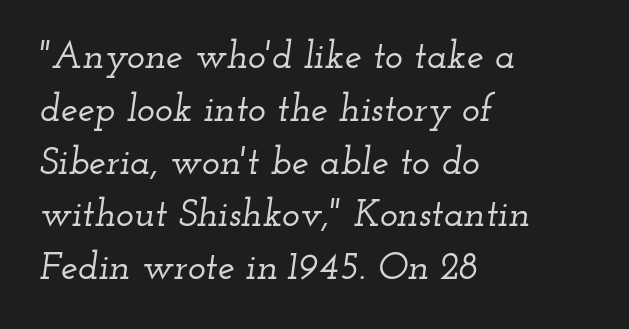
The image shows 38 px wide serif type, italic (leaning right); set left-aligned, normal line spacing (1.39x), normal letter spacing, not underlined; low stroke contrast and a small x-height.
